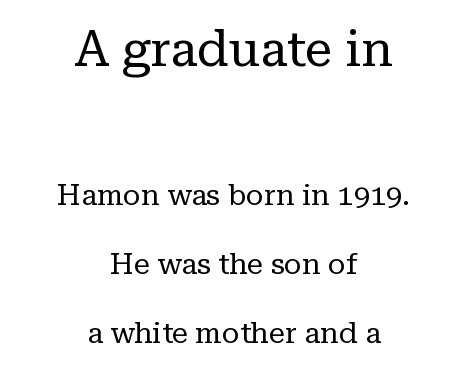
The image shows 50 px regular-weight serif type, upright; set centered, loose line spacing (2.38x), normal letter spacing, not underlined; the first (top) block is 1.72x larger; low stroke contrast and a medium x-height.
